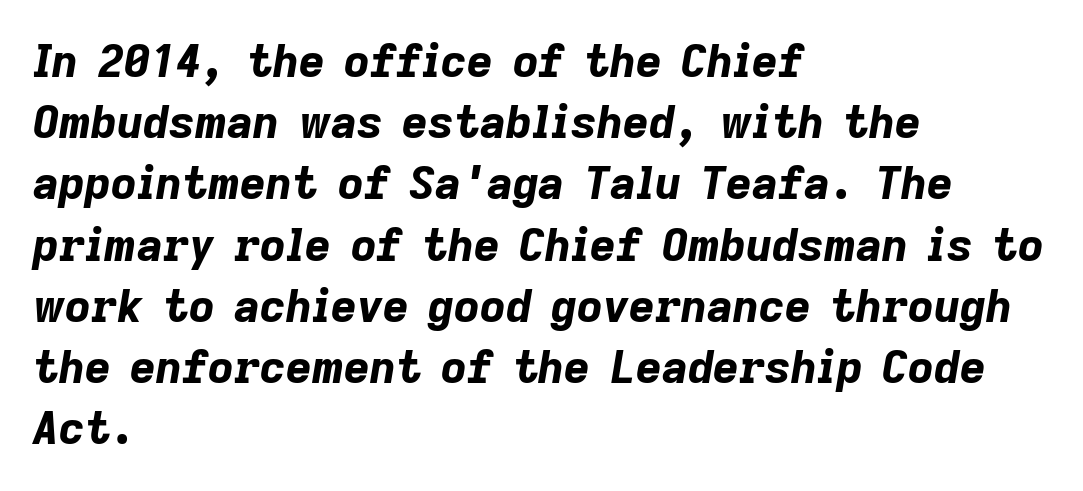
The image shows 45 px bold type, italic (leaning right); set left-aligned, normal line spacing (1.36x), normal letter spacing, not underlined; low stroke contrast and a medium x-height.
